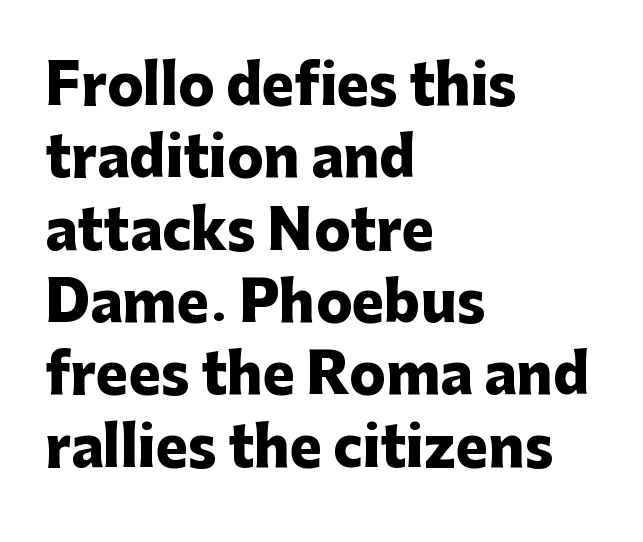
The image shows 54 px heavy sans-serif type, upright; set left-aligned, normal line spacing (1.34x), normal letter spacing, not underlined; low stroke contrast and a medium x-height.
